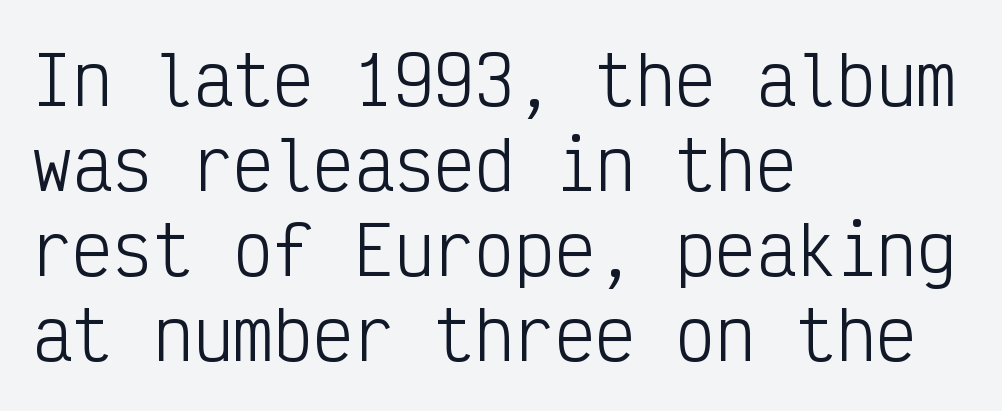
Q: Is the text bold? A: No.
Q: Is the text italic (slanted)? A: No, it is upright.
Q: Is the typeface a serif or a sans-serif typeface? A: Sans-serif.
Q: Is the text underlined? A: No.
Q: How is the paragraph aligned? A: Left-aligned.
Q: Is the spacing between letters normal or unusually wide? A: Normal.
Q: Is the spacing between lines tight, normal or loose? A: Normal.
Q: Width (condensed, normal, or wide)? A: Condensed.
Q: Stroke contrast? A: Low.
Q: x-height? A: Medium.
Q: Monospaced? A: Yes.
